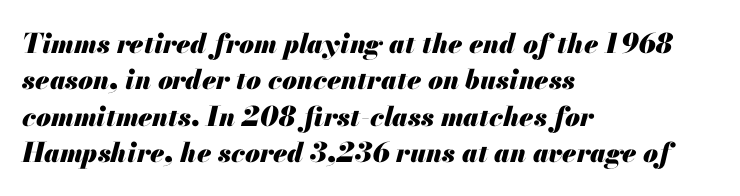
In terms of letterspacing, this is plain default setting. Check under the words: just untouched page. The rendering uses a moderate line-height, typical for paragraphs. The glyphs look as if they've been sheared to an angle.
